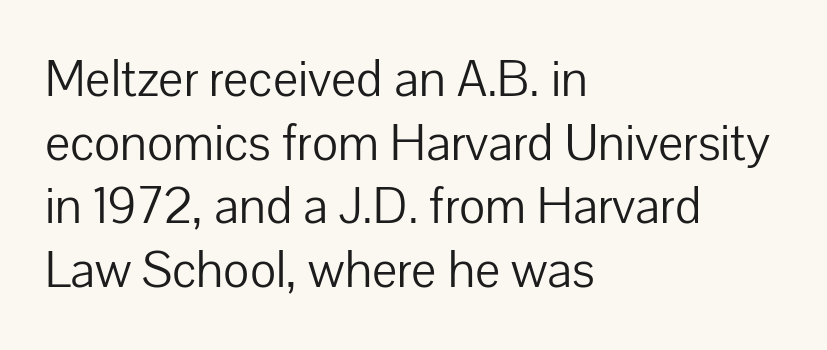
Q: Is the text bold? A: No.
Q: Is the text italic (slanted)? A: No, it is upright.
Q: Is the typeface a serif or a sans-serif typeface? A: Sans-serif.
Q: Is the text underlined? A: No.
Q: How is the paragraph aligned? A: Left-aligned.
Q: Is the spacing between letters normal or unusually wide? A: Normal.
Q: Width (condensed, normal, or wide)? A: Normal.
Q: Stroke contrast? A: Low.
Q: x-height? A: Medium.
Q: Monospaced? A: No.
